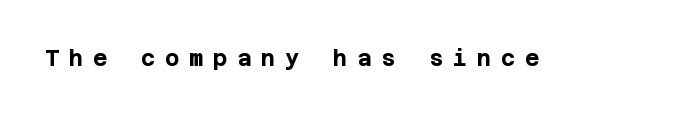
Q: Is the text bold? A: Yes.
Q: Is the text italic (slanted)? A: No, it is upright.
Q: Is the text underlined? A: No.
Q: Is the spacing between letters normal or unusually wide? A: Unusually wide.
